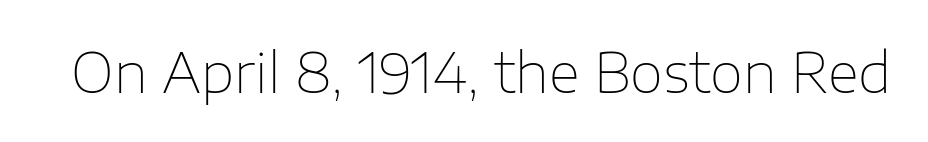
Q: Is the text bold? A: No.
Q: Is the text italic (slanted)? A: No, it is upright.
Q: Is the typeface a serif or a sans-serif typeface? A: Sans-serif.
Q: Is the text underlined? A: No.
Q: Is the spacing between letters normal or unusually wide? A: Normal.
Q: Width (condensed, normal, or wide)? A: Normal.
Q: Stroke contrast? A: Low.
Q: x-height? A: Medium.
Q: Monospaced? A: No.
